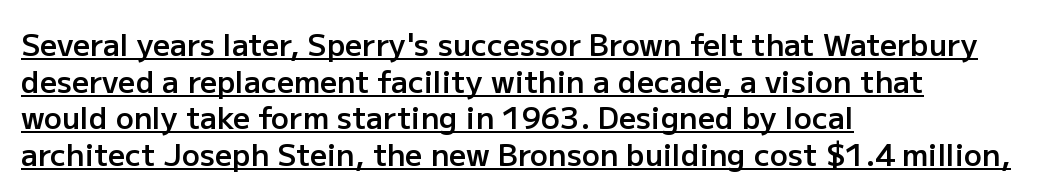
Q: Is the text bold? A: Semi-bold.
Q: Is the text italic (slanted)? A: No, it is upright.
Q: Is the typeface a serif or a sans-serif typeface? A: Sans-serif.
Q: Is the text underlined? A: Yes.
Q: How is the paragraph aligned? A: Left-aligned.
Q: Is the spacing between letters normal or unusually wide? A: Normal.
Q: Width (condensed, normal, or wide)? A: Normal.
Q: Stroke contrast? A: Low.
Q: x-height? A: Medium.
Q: Monospaced? A: No.
